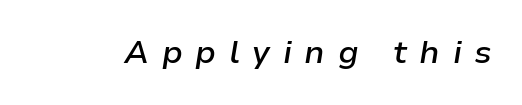
Q: Is the text bold? A: Semi-bold.
Q: Is the text italic (slanted)? A: Yes, it leans right by about 9 degrees.
Q: Is the text underlined? A: No.
Q: Is the spacing between letters normal or unusually wide? A: Unusually wide.
Q: Width (condensed, normal, or wide)? A: Normal.
Q: Stroke contrast? A: Low.
Q: x-height? A: Medium.
Q: Monospaced? A: No.
